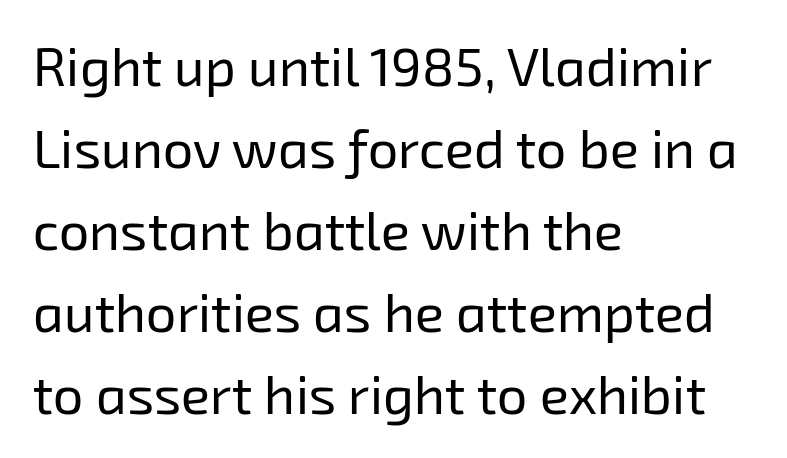
Q: Is the text bold? A: No.
Q: Is the typeface a serif or a sans-serif typeface? A: Sans-serif.
Q: Is the text underlined? A: No.
Q: How is the paragraph aligned? A: Left-aligned.
Q: Is the spacing between letters normal or unusually wide? A: Normal.
Q: Is the spacing between lines tight, normal or loose? A: Normal.
Q: Width (condensed, normal, or wide)? A: Normal.
Q: Stroke contrast? A: Low.
Q: x-height? A: Medium.
Q: Monospaced? A: No.
